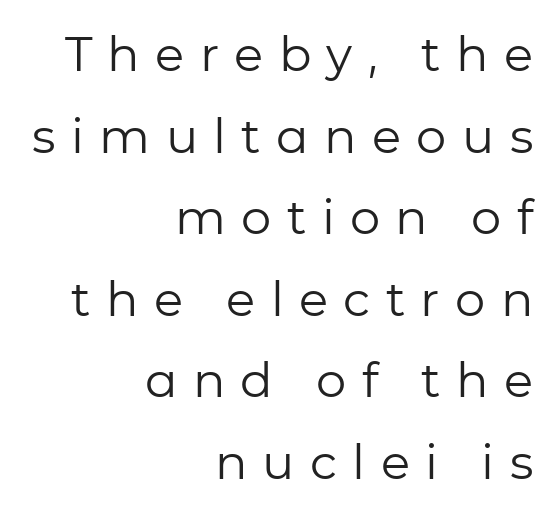
The rendering uses a moderate line-height, typical for paragraphs. No chunkiness to these letters — they're not bold. The letterforms stand isolated, each surrounded by extra space. The passage shown is typeset with a sans-serif family.
